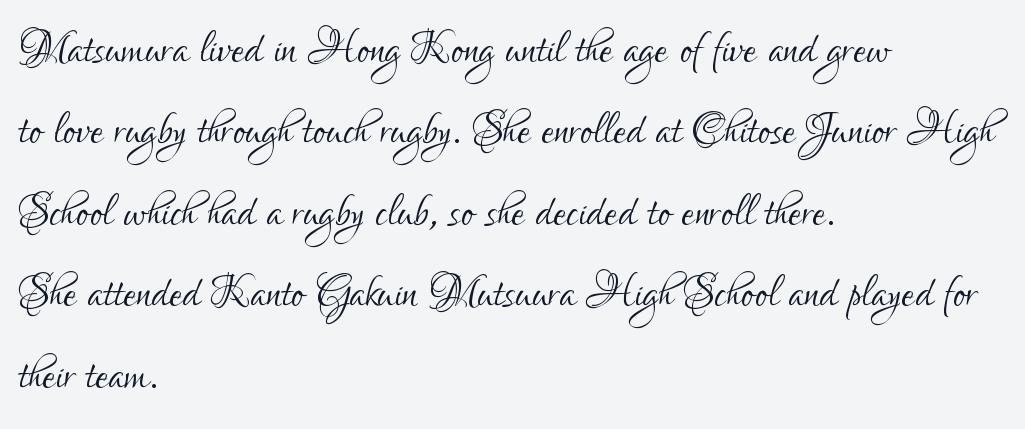
The image shows 59 px light, condensed sans-serif type; set left-aligned, normal line spacing (1.38x), normal letter spacing, not underlined; low stroke contrast and a small x-height.
